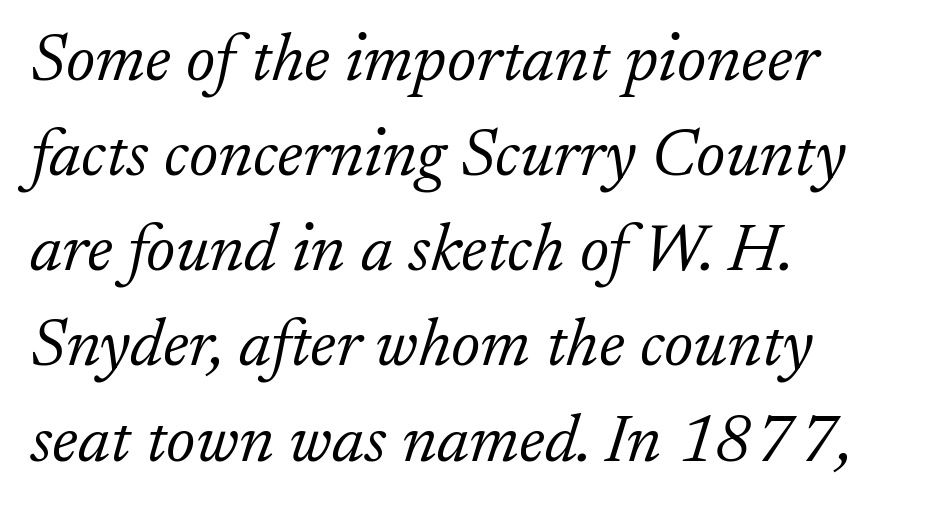
Q: Is the text bold? A: No.
Q: Is the text italic (slanted)? A: Yes, it leans right by about 17 degrees.
Q: Is the typeface a serif or a sans-serif typeface? A: Serif.
Q: Is the text underlined? A: No.
Q: How is the paragraph aligned? A: Left-aligned.
Q: Is the spacing between letters normal or unusually wide? A: Normal.
Q: Is the spacing between lines tight, normal or loose? A: Normal.
Q: Width (condensed, normal, or wide)? A: Normal.
Q: Stroke contrast? A: Low.
Q: x-height? A: Small.
Q: Monospaced? A: No.
